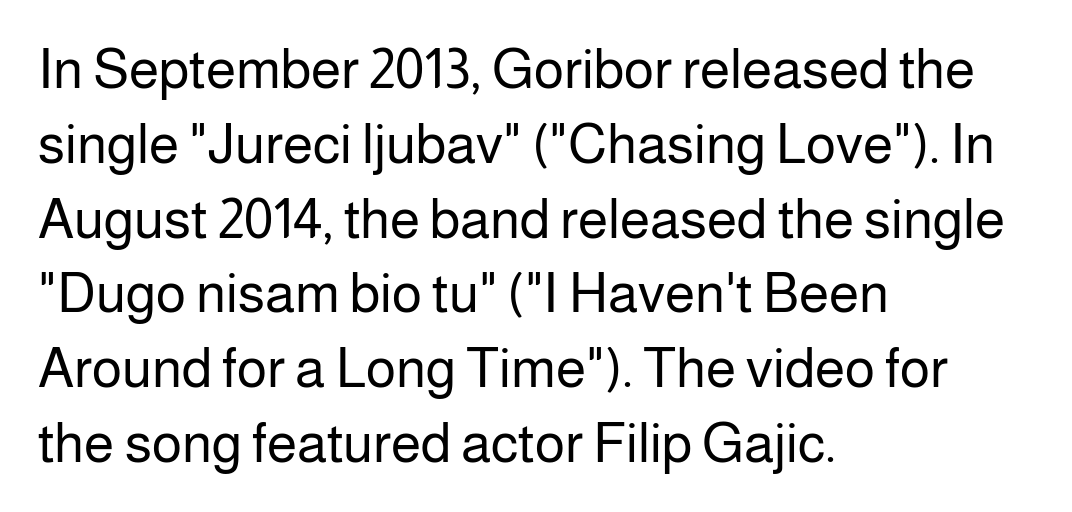
{"serif": "no", "italic": "no", "bold": "no", "weight": "regular", "width": "normal", "stroke_contrast": "low", "x_height": "medium", "monospaced": "no", "underline": "no", "align": "left", "line_spacing": "normal", "line_spacing_ratio": 1.36, "letter_spacing": "normal", "letter_spacing_em": 0.0, "glyph_px": 55}
